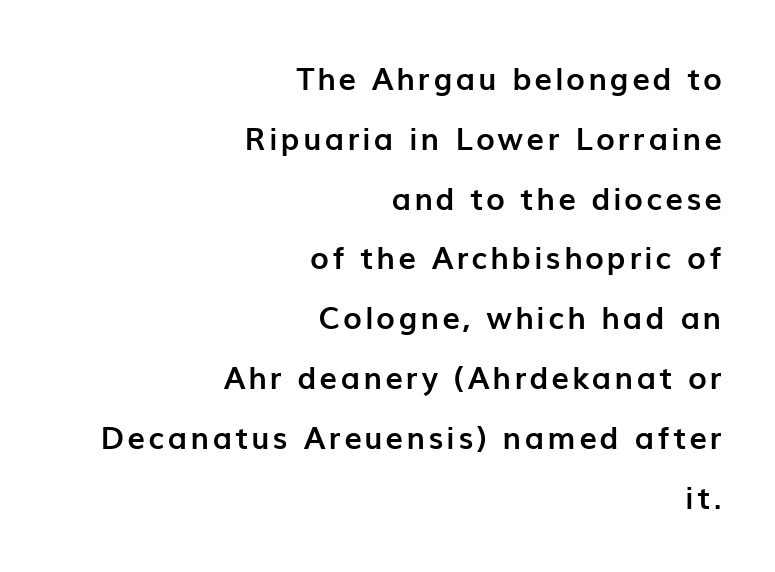
Each row of text sits above clean, open space. Notice how the passage keeps a crisp vertical edge on the right only. Varying glyph widths throughout — classic text-font behaviour. The glyphs in this specimen are sans serif. Compared with typical paragraphs, the rows here are farther apart. Style check: upright.
